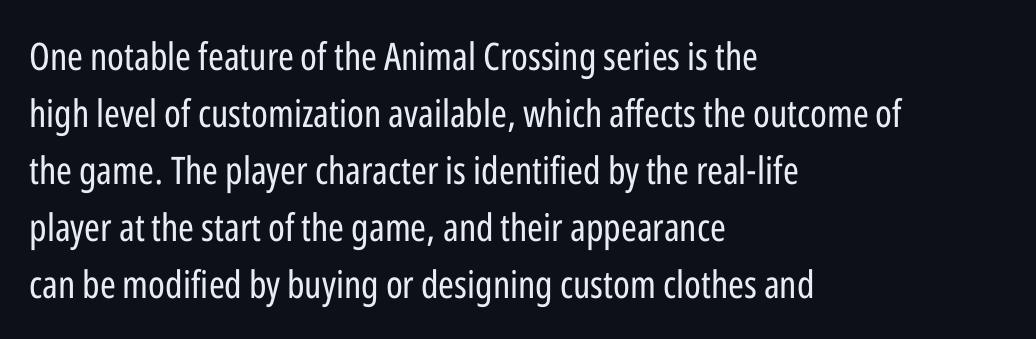
The image shows 38 px regular-weight, condensed sans-serif type, upright; set left-aligned, normal line spacing (1.5x), normal letter spacing, not underlined; low stroke contrast and a medium x-height.
